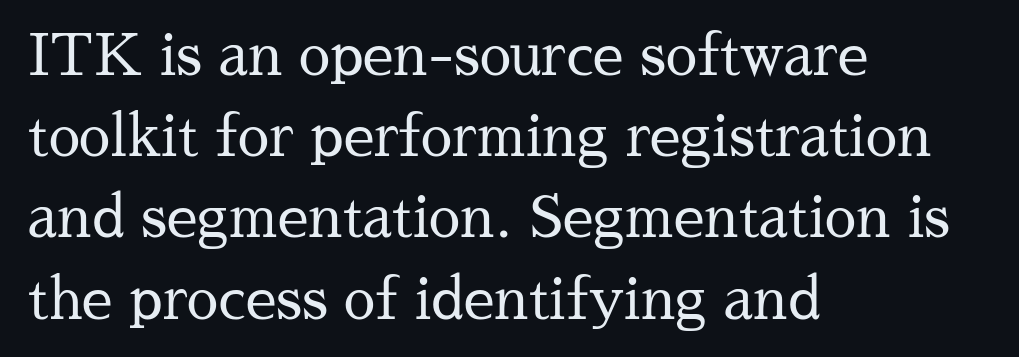
Do the letters lean? They stand straight. This rendering features lettering with no underline. This sample keeps an unexceptional amount of space between lines. Letterform terminals end in serifs throughout the passage. Ink coverage per letter is moderate at most.
